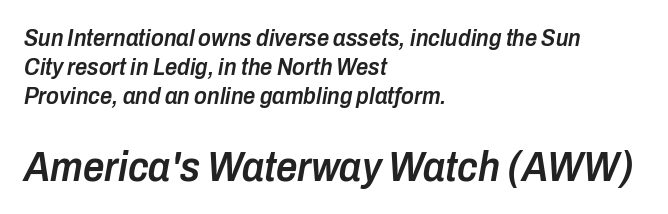
Q: Is the text bold? A: Semi-bold.
Q: Is the text italic (slanted)? A: Yes, it leans right by about 10 degrees.
Q: Is the text underlined? A: No.
Q: How is the paragraph aligned? A: Left-aligned.
Q: Is the spacing between letters normal or unusually wide? A: Normal.
Q: Which block of text is set in a larger size, the first (top) or the second (bottom)? A: The second (bottom) one.
Q: Width (condensed, normal, or wide)? A: Condensed.
Q: Stroke contrast? A: Low.
Q: x-height? A: Medium.
Q: Monospaced? A: No.
